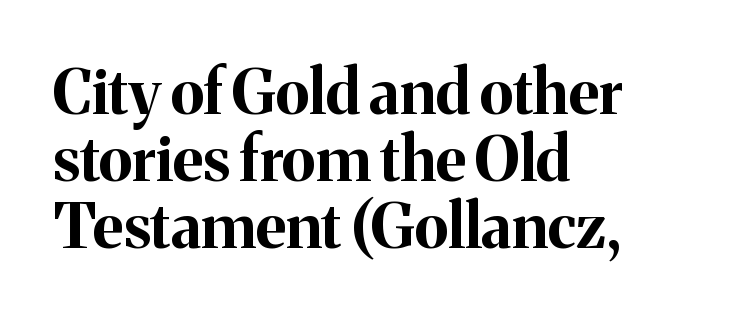
A typesetter would call this proportional, since set widths differ per character. Each new line begins almost immediately beneath the previous one. There is no visible air inserted between adjacent glyphs. Do the letters lean? They stand straight.
